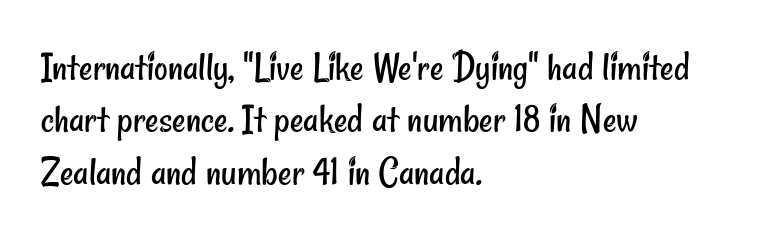
{"serif": "no", "bold": "no", "weight": "regular", "width": "condensed", "stroke_contrast": "low", "x_height": "small", "monospaced": "no", "underline": "no", "align": "left", "line_spacing": "normal", "line_spacing_ratio": 1.25, "letter_spacing": "normal", "letter_spacing_em": 0.0, "glyph_px": 42}
